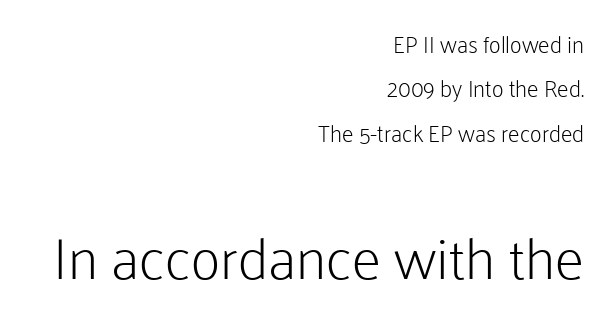
The space between consecutive lines is lavish. Students, note that the glyphs here touch the page at normal intervals. Italic? Not at all — the glyphs are vertical. Unlike a traditional serif, this face leaves its strokes unadorned. Each stroke keeps to a modest, everyday thickness or less.
